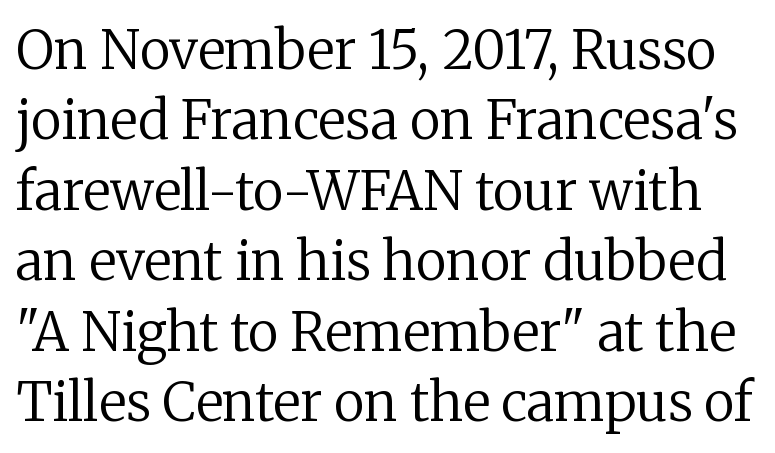
Think standard paragraph weight, or any step lighter than that. The rendering uses natural spacing where letterforms have individual widths. You can tell from the footed stems that serif type was used. Italic: no, the glyphs are upright roman. Rows of type keep a routine distance in the vertical direction.
